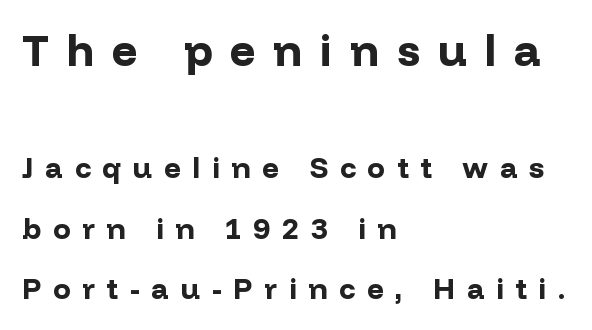
Caption: multi-line text, flush left, ragged right. A roman cut, with each character standing at attention. Quick note: underline off. The designer went with a sans here, leaving each stem footless. The tracking jumps out immediately: characters are airy and widely separated. You could not count columns in this text — the font is proportionally spaced.
